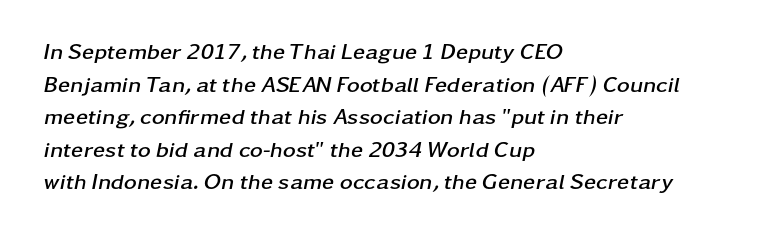
{"italic": "yes", "lean": "right", "slant_degrees": 11, "bold": "yes", "underline": "no", "align": "left", "line_spacing": "normal", "line_spacing_ratio": 1.48, "letter_spacing": "normal", "letter_spacing_em": 0.0, "glyph_px": 22}
